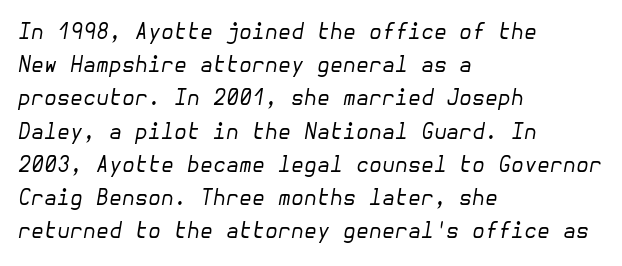
The typography opts for an oblique posture over an upright one. A light-to-regular cut is what we see here. A classic flush-left, rag-right setting is used for this passage. Glyph-to-glyph distance matches everyday printed text. The rows are spaced the way most documents space them. Letters rest on an invisible, unmarked baseline.
